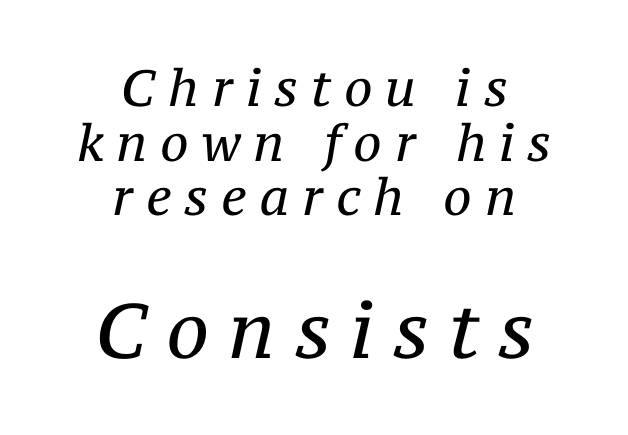
Q: Is the text bold? A: No.
Q: Is the text italic (slanted)? A: Yes, it leans right by about 12 degrees.
Q: Is the typeface a serif or a sans-serif typeface? A: Serif.
Q: Is the text underlined? A: No.
Q: How is the paragraph aligned? A: Centered.
Q: Is the spacing between letters normal or unusually wide? A: Unusually wide.
Q: Is the spacing between lines tight, normal or loose? A: Tight.
Q: Which block of text is set in a larger size, the first (top) or the second (bottom)? A: The second (bottom) one.
Q: Width (condensed, normal, or wide)? A: Normal.
Q: Stroke contrast? A: Medium.
Q: x-height? A: Medium.
Q: Monospaced? A: No.
